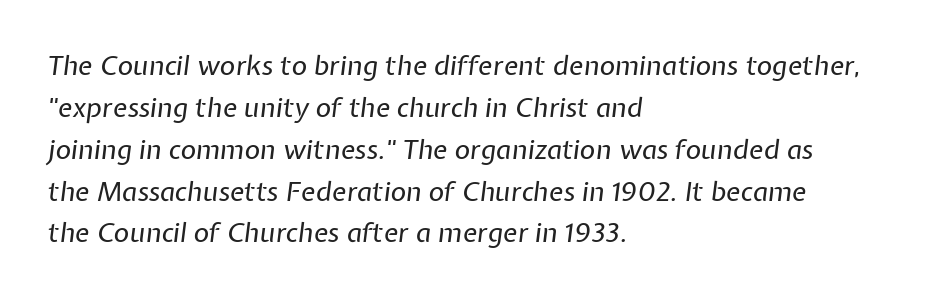
A light-to-regular cut is what we see here. Normally led — the rows are evenly, conventionally spaced. Caption: standard tracking, unaltered. The passage shown leans; its letterforms are oblique. The strip under each line holds only bare page. Leftover space on each line is placed entirely after the last word.
